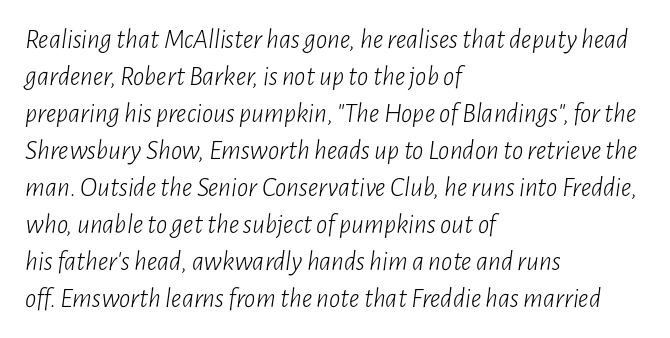
The font is comparable to plain body text, perhaps lighter. Summary of vertical rhythm: regular, with standard interline spacing. These lines are rendered in a variable-pitch font. The tracking reads as untouched default to a designer's eye.
